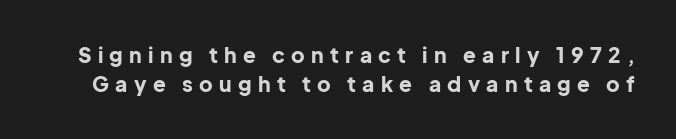
Q: Is the text bold? A: Yes.
Q: Is the text italic (slanted)? A: No, it is upright.
Q: Is the text underlined? A: No.
Q: Is the spacing between letters normal or unusually wide? A: Unusually wide.
Q: Is the spacing between lines tight, normal or loose? A: Normal.
